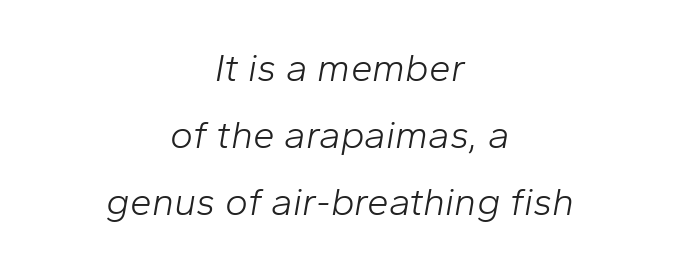
The passage shown is typed in a proportional face where columns would drift. Underlining? Definitely not there. Centered paragraph, ragged on both sides. Tall strokes in this sample are angled rather than plumb.
